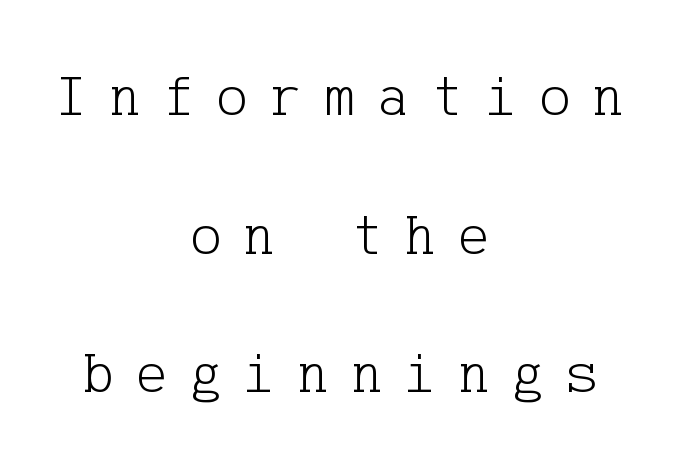
{"serif": "yes", "italic": "no", "bold": "no", "weight": "light", "width": "normal", "stroke_contrast": "low", "x_height": "medium", "underline": "no", "align": "center", "line_spacing": "loose", "line_spacing_ratio": 2.35, "letter_spacing": "wide", "letter_spacing_em": 0.38, "glyph_px": 59}
